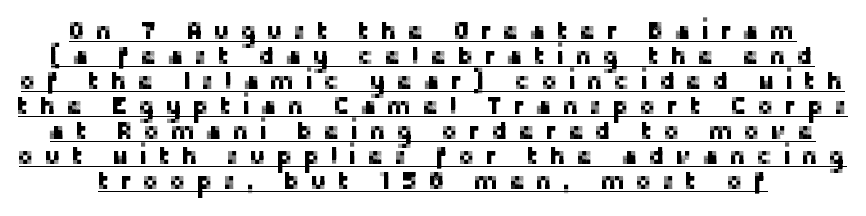
The image shows 25 px text type, upright; set tight line spacing (1.0x), unusually wide letter spacing (+0.41 em), underlined.
